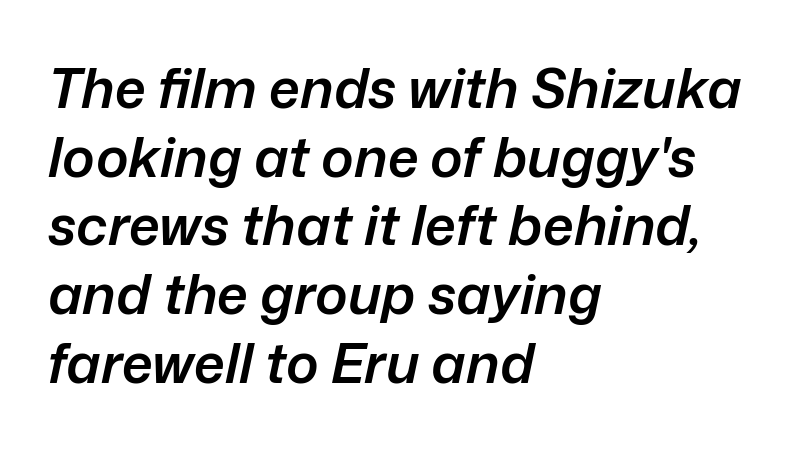
Q: Is the text bold? A: Semi-bold.
Q: Is the text italic (slanted)? A: Yes, it leans right by about 12 degrees.
Q: Is the text underlined? A: No.
Q: How is the paragraph aligned? A: Left-aligned.
Q: Is the spacing between letters normal or unusually wide? A: Normal.
Q: Is the spacing between lines tight, normal or loose? A: Normal.
Q: Width (condensed, normal, or wide)? A: Normal.
Q: Stroke contrast? A: Low.
Q: x-height? A: Medium.
Q: Monospaced? A: No.
